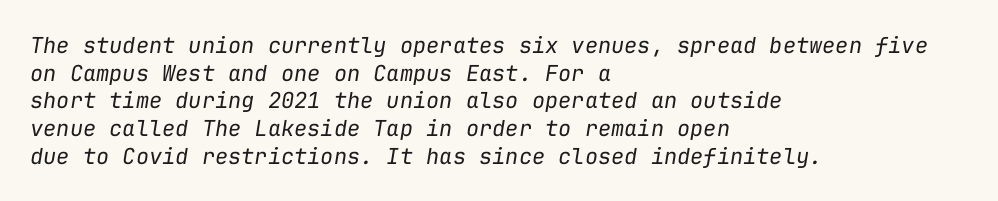
Q: Is the text bold? A: No.
Q: Is the text italic (slanted)? A: Yes, it leans right by about 9 degrees.
Q: Is the text underlined? A: No.
Q: How is the paragraph aligned? A: Left-aligned.
Q: Is the spacing between letters normal or unusually wide? A: Normal.
Q: Is the spacing between lines tight, normal or loose? A: Normal.
